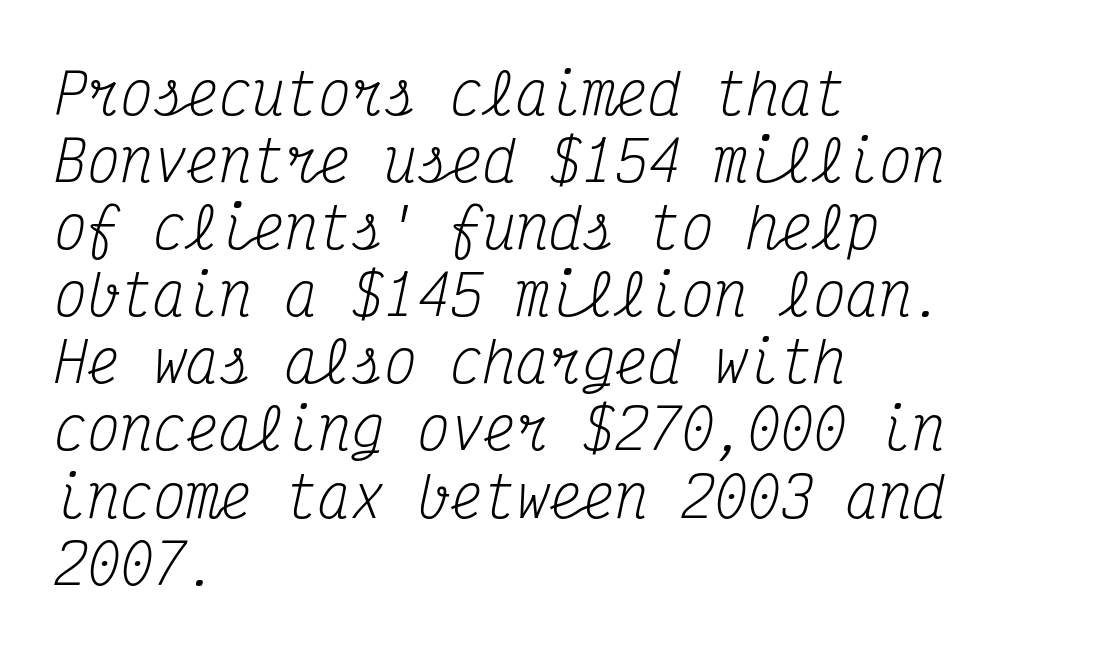
Q: Is the text bold? A: No.
Q: Is the text italic (slanted)? A: Yes, it leans right by about 12 degrees.
Q: Is the typeface a serif or a sans-serif typeface? A: Serif.
Q: Is the text underlined? A: No.
Q: How is the paragraph aligned? A: Left-aligned.
Q: Is the spacing between letters normal or unusually wide? A: Normal.
Q: Width (condensed, normal, or wide)? A: Condensed.
Q: Stroke contrast? A: Medium.
Q: x-height? A: Medium.
Q: Monospaced? A: Yes.
